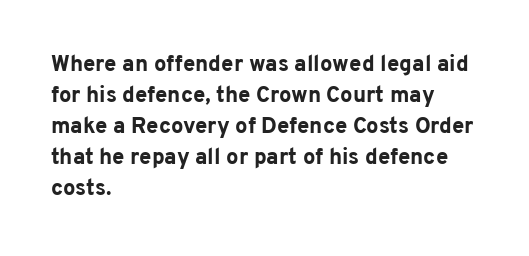
The image shows 22 px bold type, upright; set left-aligned, normal line spacing (1.41x), normal letter spacing, not underlined.
